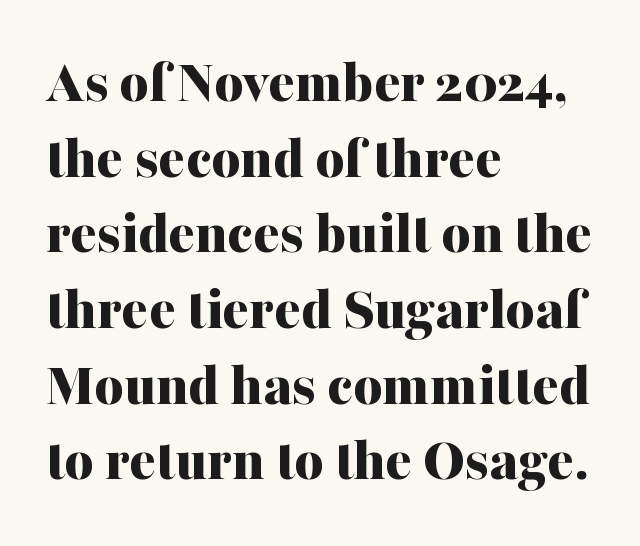
The image shows 62 px bold serif type, upright; set left-aligned, line spacing 1.22x, normal letter spacing, not underlined; medium stroke contrast and a medium x-height.
